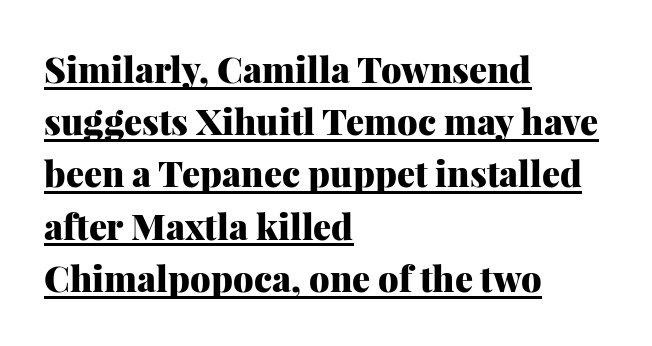
Q: Is the text bold? A: Yes.
Q: Is the text italic (slanted)? A: No, it is upright.
Q: Is the typeface a serif or a sans-serif typeface? A: Serif.
Q: Is the text underlined? A: Yes.
Q: How is the paragraph aligned? A: Left-aligned.
Q: Is the spacing between letters normal or unusually wide? A: Normal.
Q: Is the spacing between lines tight, normal or loose? A: Normal.
Q: Width (condensed, normal, or wide)? A: Normal.
Q: Stroke contrast? A: Medium.
Q: x-height? A: Medium.
Q: Monospaced? A: No.
